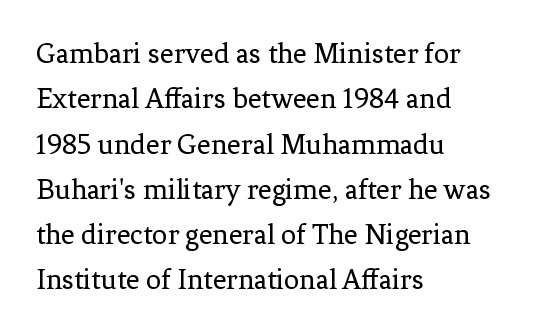
The letters advance in unequal steps, a hallmark of proportional type. Unbolded letterforms with no extra heft. Type style note: has serifs. The gaps between neighbouring characters are ordinary and unremarkable. Type without underlining. Regarding leading, the lines here are spaced in the standard way.
